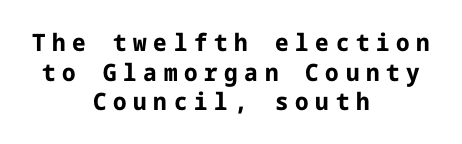
The lines in this sample share a center point and differ in where they start and stop. There is plenty of visible air inserted between adjacent glyphs. I'd describe the lettering as bold — thick and assertive. Descenders are the only things crossing below the line.
